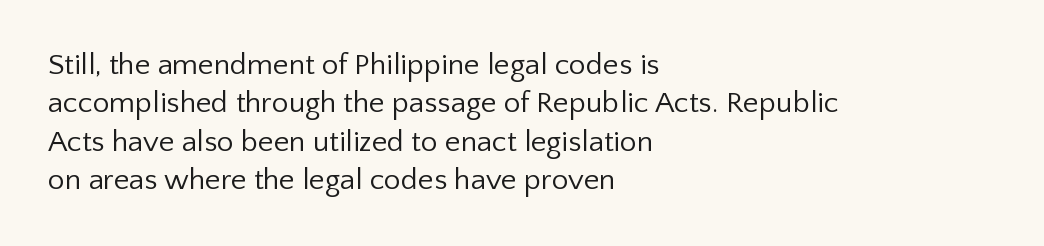
Q: Is the text bold? A: No.
Q: Is the text italic (slanted)? A: No, it is upright.
Q: Is the typeface a serif or a sans-serif typeface? A: Sans-serif.
Q: Is the text underlined? A: No.
Q: How is the paragraph aligned? A: Left-aligned.
Q: Is the spacing between letters normal or unusually wide? A: Normal.
Q: Is the spacing between lines tight, normal or loose? A: Normal.
Q: Width (condensed, normal, or wide)? A: Normal.
Q: Stroke contrast? A: Low.
Q: x-height? A: Medium.
Q: Monospaced? A: No.
